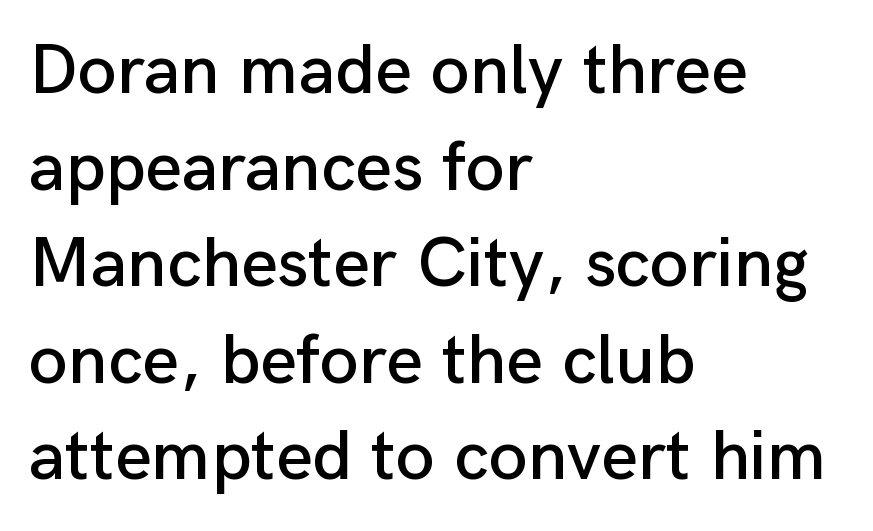
Q: Is the text italic (slanted)? A: No, it is upright.
Q: Is the typeface a serif or a sans-serif typeface? A: Sans-serif.
Q: Is the text underlined? A: No.
Q: How is the paragraph aligned? A: Left-aligned.
Q: Is the spacing between letters normal or unusually wide? A: Normal.
Q: Is the spacing between lines tight, normal or loose? A: Normal.
Q: Width (condensed, normal, or wide)? A: Normal.
Q: Stroke contrast? A: Low.
Q: x-height? A: Medium.
Q: Monospaced? A: No.
